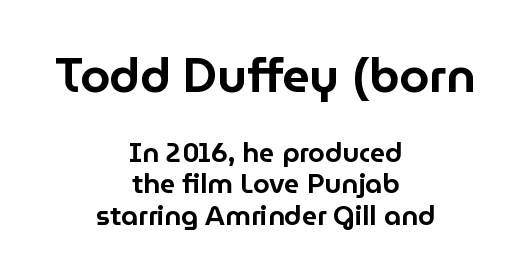
The designer gave the opening block more size than the closing block. Is the block centered? Yes — each line is placed symmetrically about the middle. A clean baseline with only descenders dipping below it. A typesetter would mark this as roman, not italic.
